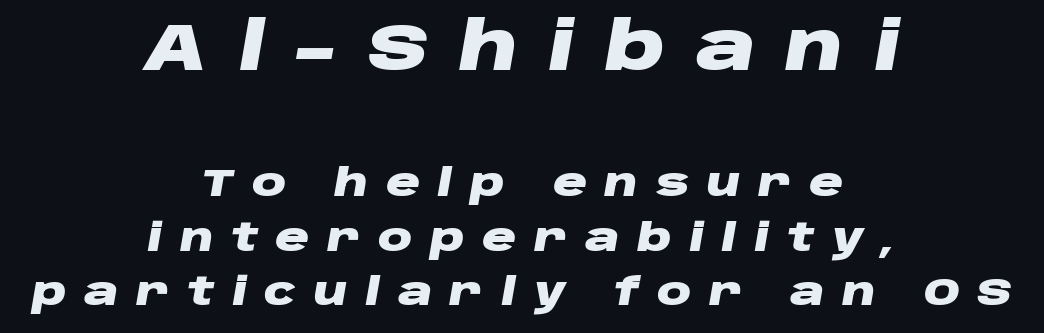
Q: Is the text bold? A: Yes.
Q: Is the text italic (slanted)? A: Yes, it leans right by about 10 degrees.
Q: Is the text underlined? A: No.
Q: How is the paragraph aligned? A: Centered.
Q: Is the spacing between letters normal or unusually wide? A: Unusually wide.
Q: Is the spacing between lines tight, normal or loose? A: Normal.
Q: Which block of text is set in a larger size, the first (top) or the second (bottom)? A: The first (top) one.
Q: Width (condensed, normal, or wide)? A: Wide.
Q: Stroke contrast? A: Low.
Q: x-height? A: Large.
Q: Monospaced? A: No.
